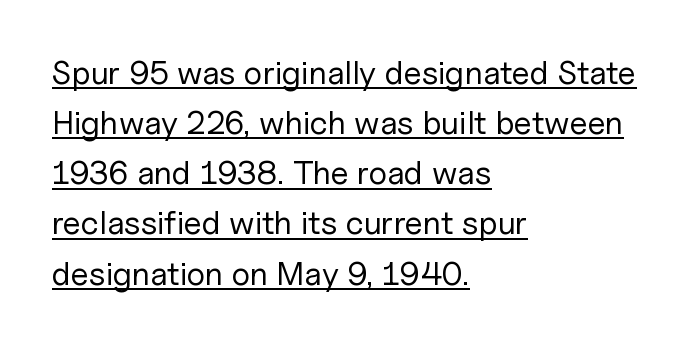
The image shows 33 px regular-weight sans-serif type, upright; set left-aligned, normal line spacing (1.52x), normal letter spacing, underlined; low stroke contrast and a medium x-height.
